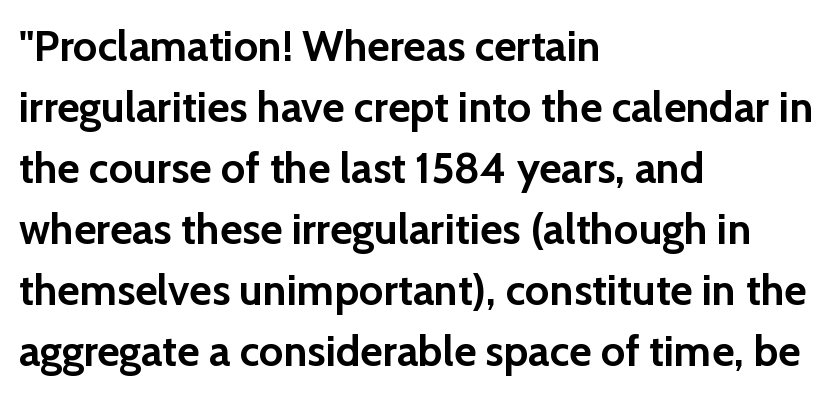
{"serif": "no", "italic": "no", "bold": "yes", "weight": "semibold", "width": "normal", "stroke_contrast": "low", "x_height": "medium", "monospaced": "no", "underline": "no", "align": "left", "line_spacing": "normal", "line_spacing_ratio": 1.42, "letter_spacing": "normal", "letter_spacing_em": 0.0, "glyph_px": 43}
